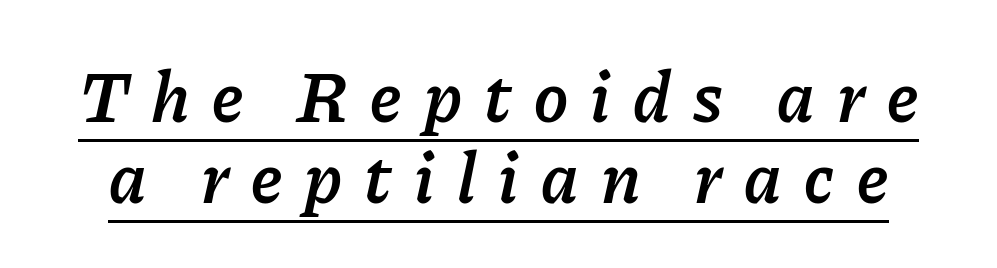
The image shows 72 px semibold type, italic (leaning right); set tight line spacing (1.12x), unusually wide letter spacing (+0.31 em), underlined; low stroke contrast and a medium x-height.
